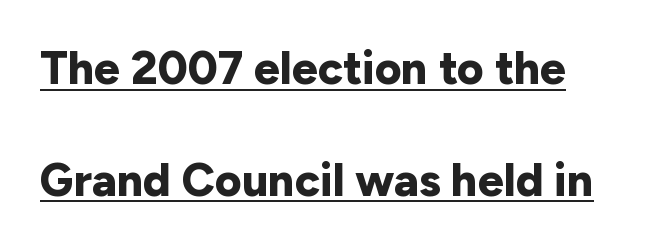
The image shows 46 px bold sans-serif type, upright; set loose line spacing (2.43x), normal letter spacing, underlined; low stroke contrast and a medium x-height.
